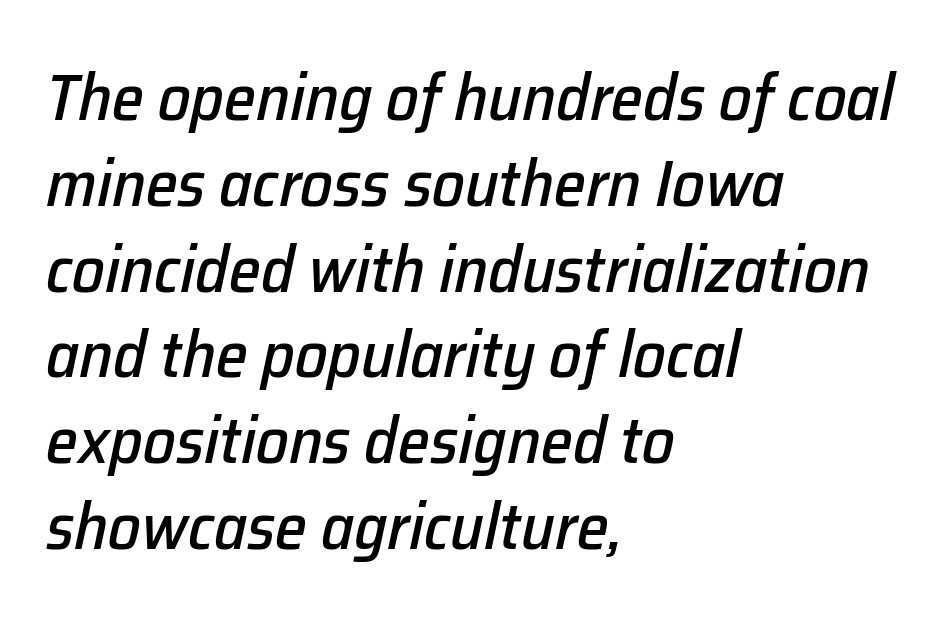
Q: Is the text italic (slanted)? A: Yes, it leans right by about 12 degrees.
Q: Is the text underlined? A: No.
Q: How is the paragraph aligned? A: Left-aligned.
Q: Is the spacing between letters normal or unusually wide? A: Normal.
Q: Is the spacing between lines tight, normal or loose? A: Normal.
Q: Width (condensed, normal, or wide)? A: Normal.
Q: Stroke contrast? A: Low.
Q: x-height? A: Medium.
Q: Monospaced? A: No.
